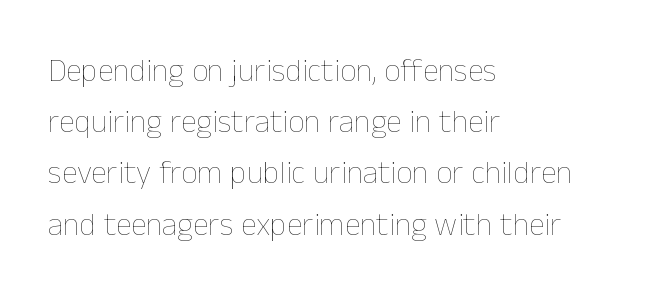
{"italic": "no", "bold": "no", "weight": "thin", "width": "normal", "stroke_contrast": "low", "x_height": "medium", "monospaced": "no", "underline": "no", "align": "left", "line_spacing": "normal", "line_spacing_ratio": 1.6, "letter_spacing": "normal", "letter_spacing_em": 0.0, "glyph_px": 32}
